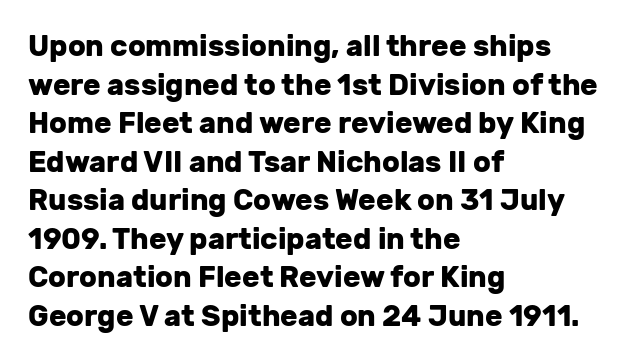
Only glyphs here, with clear space below each row. Between one letter and the next there's only the usual sliver of space. Notice how the stems are strictly vertical — no italics here. Is the block centered? No — it sits flush against the left margin. How heavy is the stroke? Heavy — this is a bold. The line-height multiplier appears to be the usual default.
